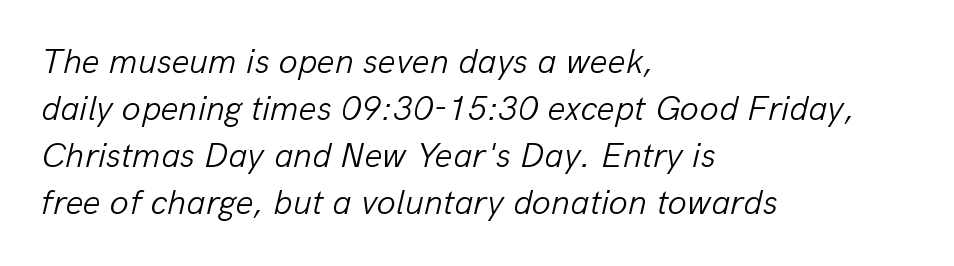
The zone under the glyphs is completely vacant. The letters look calm and open, with moderate or lighter stems. Proportional: the letters do not fall into vertical columns. The letters sit at their default tracking, neither squeezed nor spread. Regarding leading, the lines here are spaced in the standard way. Line starts are locked; line ends wander.
